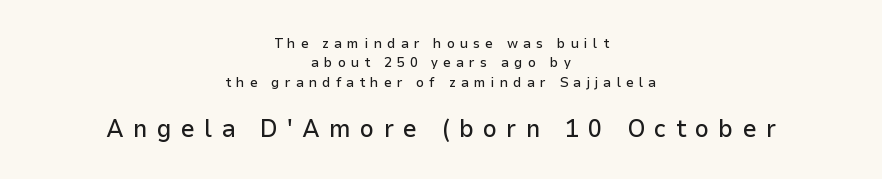
The image shows 25 px text type, upright; set centered, normal line spacing (1.38x), unusually wide letter spacing (+0.36 em), not underlined; the second (bottom) block is 1.79x larger.
